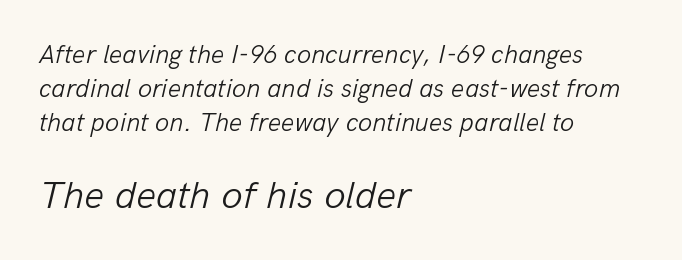
{"italic": "yes", "lean": "right", "slant_degrees": 13, "bold": "no", "weight": "light", "width": "normal", "stroke_contrast": "low", "x_height": "medium", "monospaced": "no", "underline": "no", "align": "left", "line_spacing": "normal", "line_spacing_ratio": 1.31, "letter_spacing": "normal", "letter_spacing_em": 0.0, "larger_block": "second", "size_ratio": 1.5, "glyph_px": 39}
